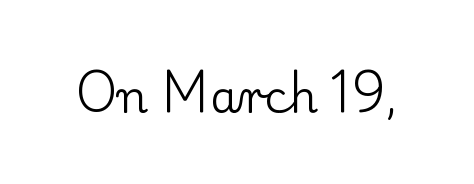
The face used here is proportionally spaced, like ordinary book or web type. The axis of the letterforms is exactly vertical. The glyphs in this specimen are seriffed. The space directly below the letters is spotless. Counters stay open thanks to moderate or lighter strokes.
